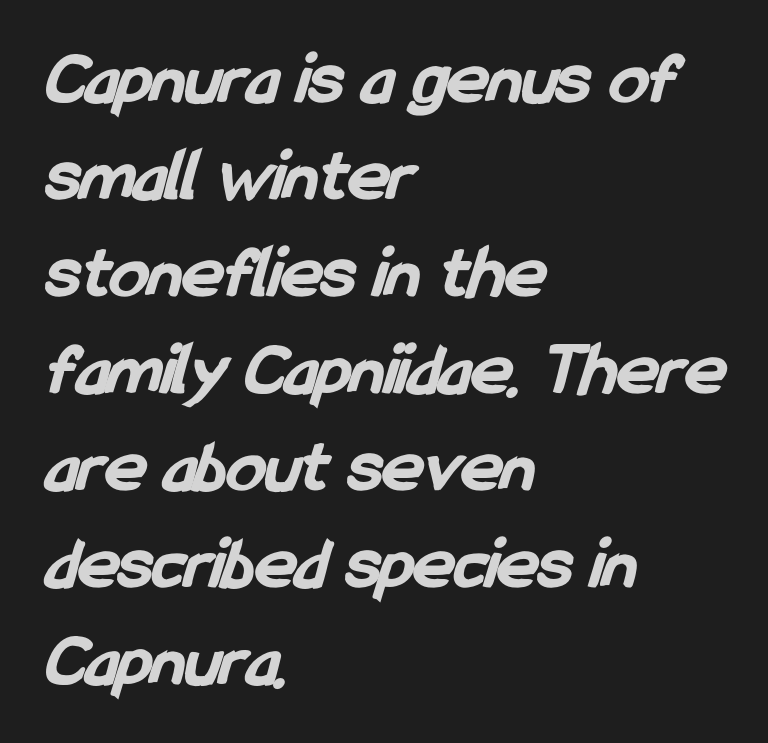
Q: Is the text bold? A: Yes.
Q: Is the typeface a serif or a sans-serif typeface? A: Sans-serif.
Q: Is the text underlined? A: No.
Q: How is the paragraph aligned? A: Left-aligned.
Q: Is the spacing between letters normal or unusually wide? A: Normal.
Q: Is the spacing between lines tight, normal or loose? A: Normal.
Q: Width (condensed, normal, or wide)? A: Condensed.
Q: Stroke contrast? A: Low.
Q: x-height? A: Medium.
Q: Monospaced? A: No.
